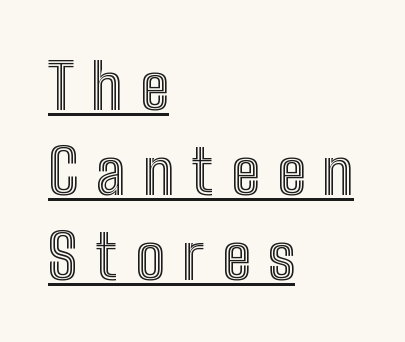
{"italic": "no", "width": "condensed", "x_height": "medium", "monospaced": "no", "underline": "yes", "align": "left", "line_spacing": "normal", "line_spacing_ratio": 1.37, "letter_spacing": "wide", "letter_spacing_em": 0.28, "glyph_px": 62}
